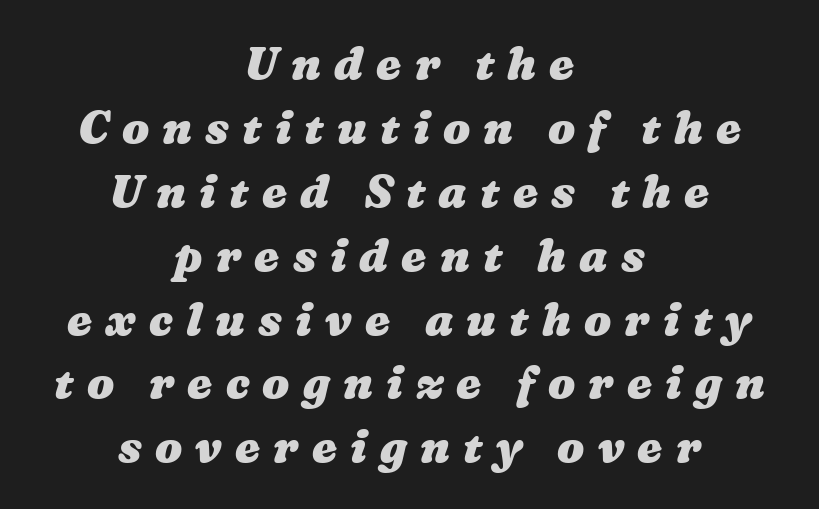
The image shows 45 px heavy, wide type; set centered, normal line spacing (1.42x), unusually wide letter spacing (+0.29 em), not underlined; medium stroke contrast and a medium x-height.
